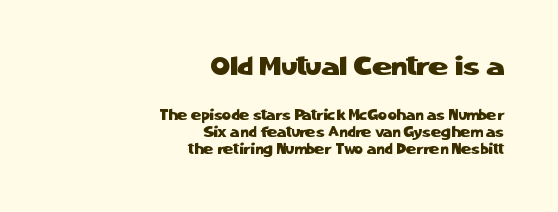
The image shows 27 px text type, upright; set right-aligned, line spacing 1.21x, normal letter spacing, not underlined; the first (top) block is 1.93x larger.
